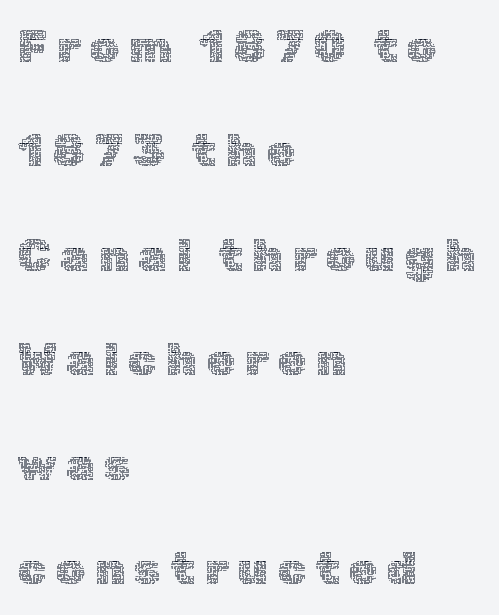
Q: Is the text bold? A: No.
Q: Is the text italic (slanted)? A: No, it is upright.
Q: Is the text underlined? A: No.
Q: How is the paragraph aligned? A: Left-aligned.
Q: Is the spacing between letters normal or unusually wide? A: Unusually wide.
Q: Is the spacing between lines tight, normal or loose? A: Loose.
Q: Width (condensed, normal, or wide)? A: Normal.
Q: x-height? A: Medium.
Q: Monospaced? A: No.
